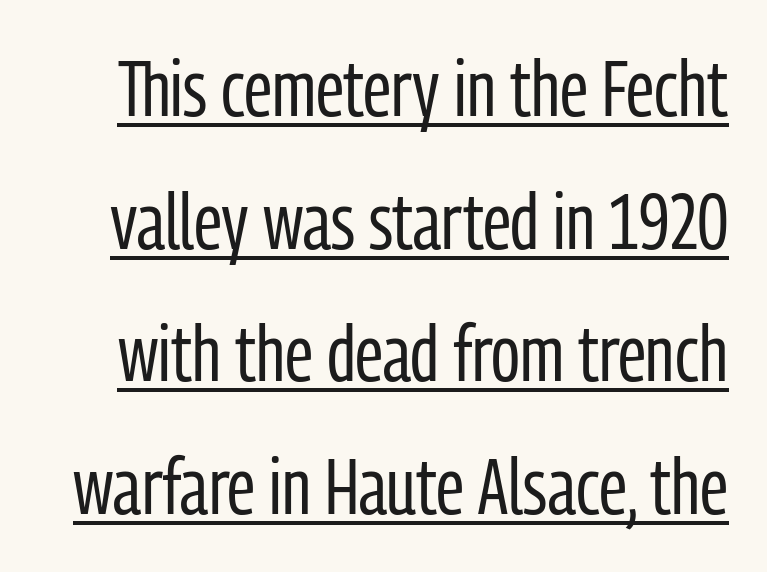
{"serif": "no", "italic": "no", "bold": "no", "weight": "regular", "width": "condensed", "stroke_contrast": "low", "x_height": "medium", "monospaced": "no", "underline": "yes", "line_spacing": "normal", "line_spacing_ratio": 1.68, "letter_spacing": "normal", "letter_spacing_em": 0.0, "glyph_px": 79}
